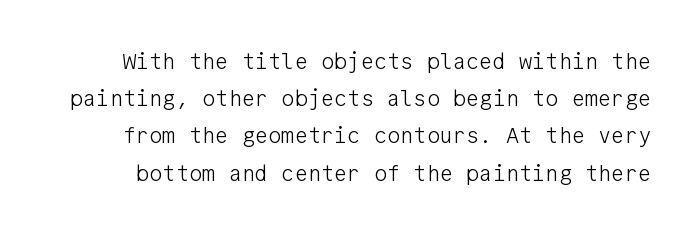
The image shows 22 px text type, upright; set normal line spacing (1.69x), normal letter spacing, not underlined.
